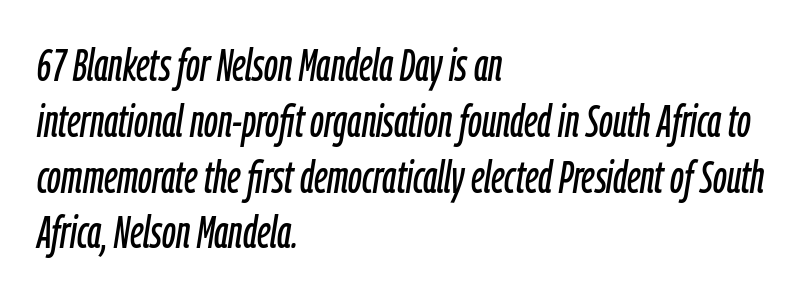
Q: Is the text italic (slanted)? A: Yes, it leans right by about 9 degrees.
Q: Is the text underlined? A: No.
Q: How is the paragraph aligned? A: Left-aligned.
Q: Is the spacing between letters normal or unusually wide? A: Normal.
Q: Width (condensed, normal, or wide)? A: Condensed.
Q: Stroke contrast? A: Low.
Q: x-height? A: Medium.
Q: Monospaced? A: No.
